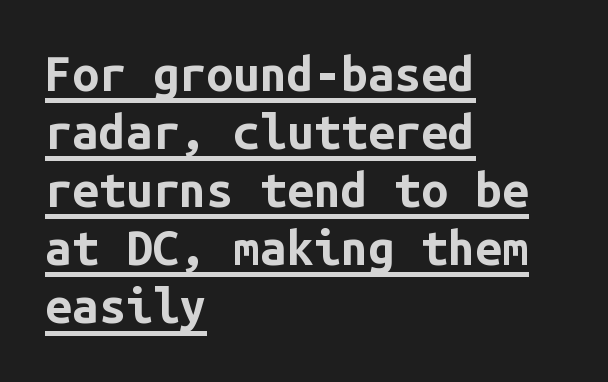
{"serif": "no", "italic": "no", "bold": "yes", "weight": "bold", "width": "normal", "stroke_contrast": "low", "x_height": "medium", "monospaced": "yes", "underline": "yes", "align": "left", "line_spacing_ratio": 1.21, "letter_spacing": "normal", "letter_spacing_em": 0.0, "glyph_px": 48}
